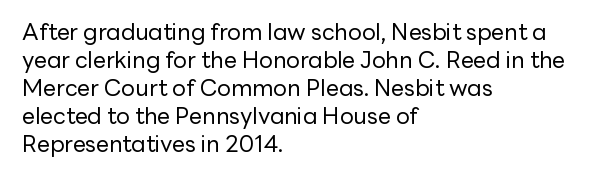
The image shows 23 px text type, upright; set left-aligned, line spacing 1.22x, normal letter spacing, not underlined.
